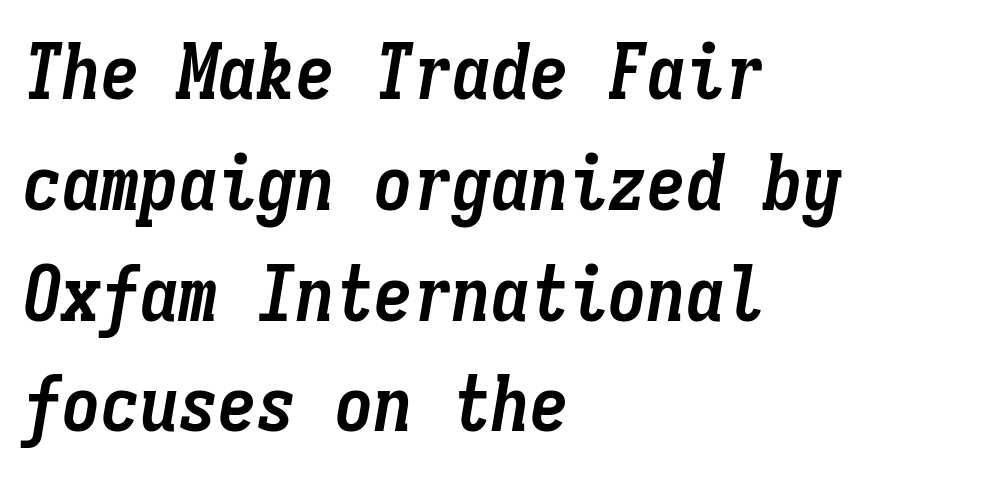
Q: Is the text bold? A: Yes.
Q: Is the text italic (slanted)? A: Yes, it leans right by about 9 degrees.
Q: Is the text underlined? A: No.
Q: How is the paragraph aligned? A: Left-aligned.
Q: Is the spacing between letters normal or unusually wide? A: Normal.
Q: Is the spacing between lines tight, normal or loose? A: Normal.
Q: Width (condensed, normal, or wide)? A: Condensed.
Q: Stroke contrast? A: Low.
Q: x-height? A: Medium.
Q: Monospaced? A: Yes.
